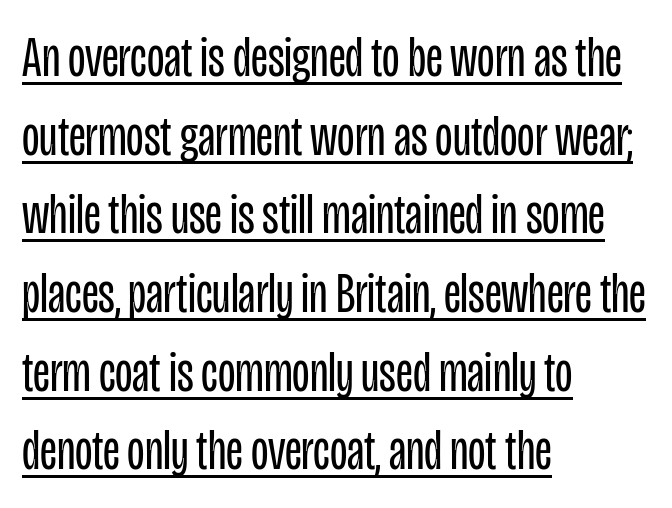
In terms of posture, this sample is upright. The rag falls on the right side of this text block. Looks like regular typesetting: each glyph gets only the width it needs. No extra tracking has been applied to these lines. Each stroke keeps to a modest, everyday thickness or less. Honestly, the row spacing looks completely unremarkable.
